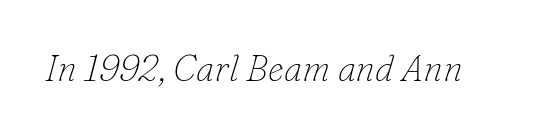
{"serif": "yes", "italic": "yes", "lean": "right", "slant_degrees": 16, "bold": "no", "weight": "thin", "width": "normal", "stroke_contrast": "low", "x_height": "small", "monospaced": "no", "underline": "no", "letter_spacing": "normal", "letter_spacing_em": 0.0, "glyph_px": 36}
